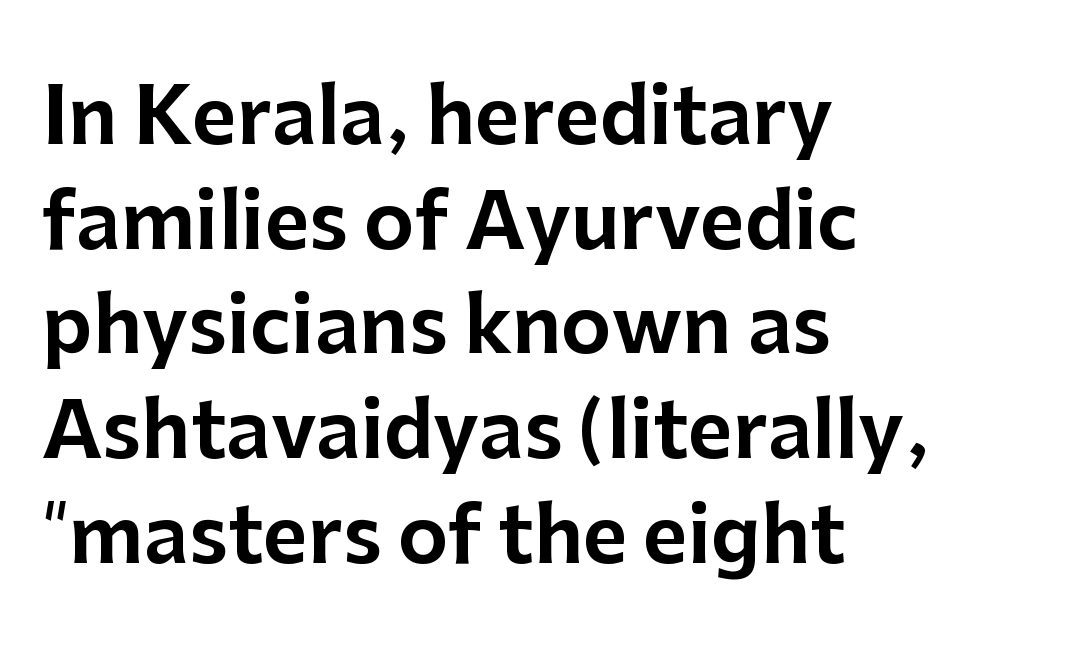
The image shows 77 px sans-serif type, upright; set left-aligned, normal line spacing (1.36x), normal letter spacing, not underlined; low stroke contrast and a medium x-height.
